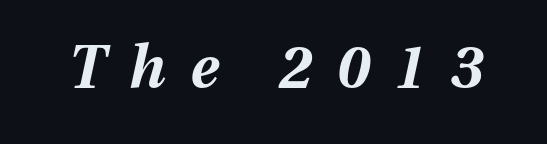
The image shows 59 px bold type, italic (leaning right); set unusually wide letter spacing (+0.41 em), not underlined; medium stroke contrast and a medium x-height.
